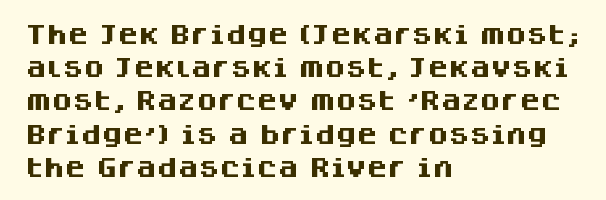
The font is running at its bold setting. Letters rest on an invisible, unmarked baseline. Students, note that the glyphs here touch the page at normal intervals. The rendering anchors every line to the left-hand side.
